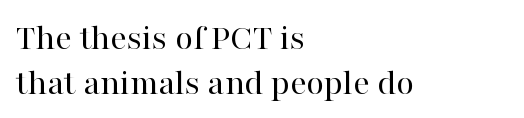
{"serif": "yes", "italic": "no", "bold": "no", "weight": "regular", "width": "normal", "stroke_contrast": "high", "x_height": "medium", "monospaced": "no", "underline": "no", "align": "left", "line_spacing_ratio": 1.21, "letter_spacing": "normal", "letter_spacing_em": 0.0, "glyph_px": 37}
